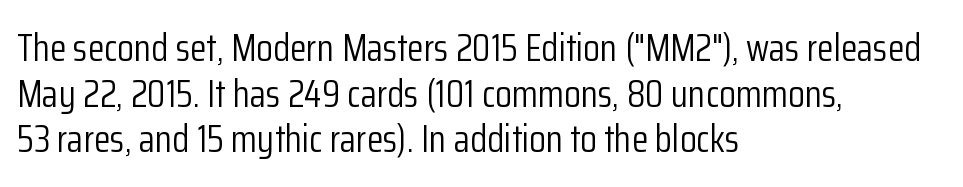
{"serif": "no", "italic": "no", "bold": "no", "weight": "light", "width": "condensed", "stroke_contrast": "low", "x_height": "medium", "monospaced": "no", "underline": "no", "align": "left", "line_spacing_ratio": 1.2, "letter_spacing": "normal", "letter_spacing_em": 0.0, "glyph_px": 38}
